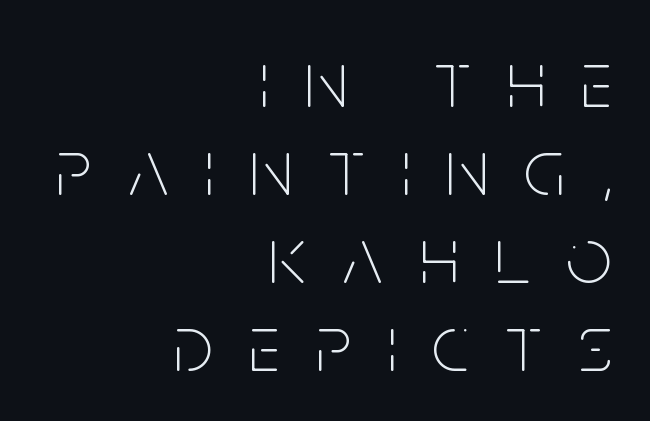
{"serif": "no", "italic": "no", "bold": "no", "weight": "thin", "width": "condensed", "stroke_contrast": "low", "x_height": "large", "monospaced": "no", "underline": "no", "align": "right", "line_spacing": "tight", "line_spacing_ratio": 1.1, "letter_spacing": "wide", "letter_spacing_em": 0.46, "glyph_px": 80}
